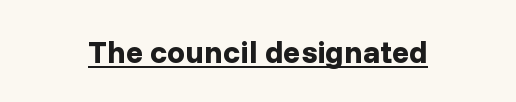
Character widths vary here, with narrow letters taking less room than wide ones. Neither beginnings nor endings align; midpoints do. This is underlined copy, the kind a proofreader might mark for attention. To sum up the face: it is a sans, with no serifs.
